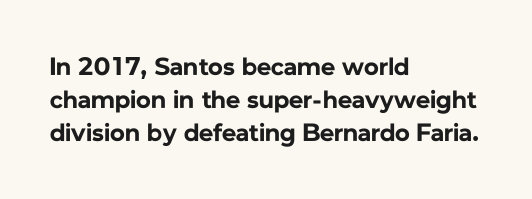
The image shows 25 px bold type, upright; set left-aligned, normal line spacing (1.33x), normal letter spacing, not underlined.
